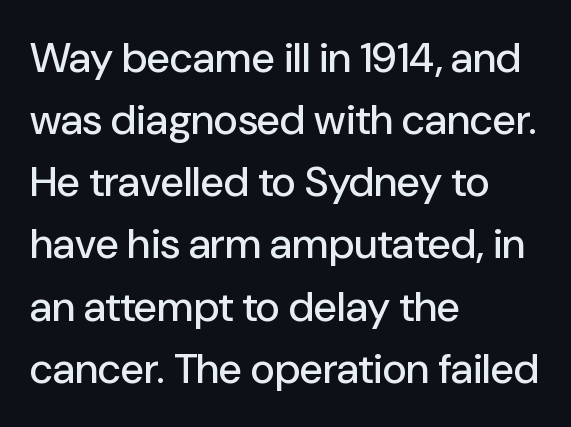
{"serif": "no", "italic": "no", "width": "normal", "stroke_contrast": "low", "x_height": "medium", "monospaced": "no", "underline": "no", "align": "left", "line_spacing": "normal", "line_spacing_ratio": 1.48, "letter_spacing": "normal", "letter_spacing_em": 0.0, "glyph_px": 42}
